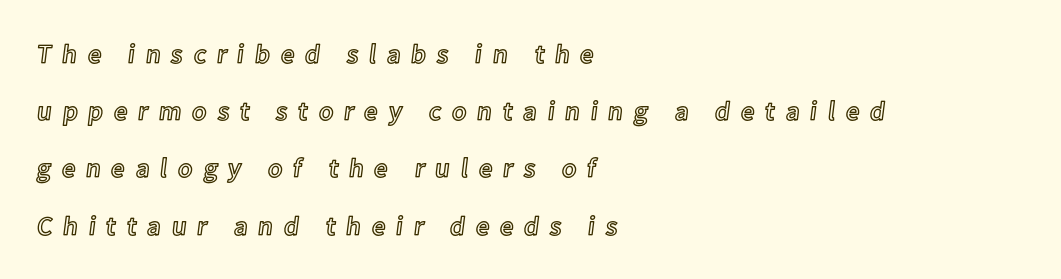
The paragraph has a hard left edge and a soft right edge. Compared with typical body copy, the letter spacing here is much looser. Summary of vertical rhythm: relaxed, with wide interline spacing. The foot of each line stays bare and open.
